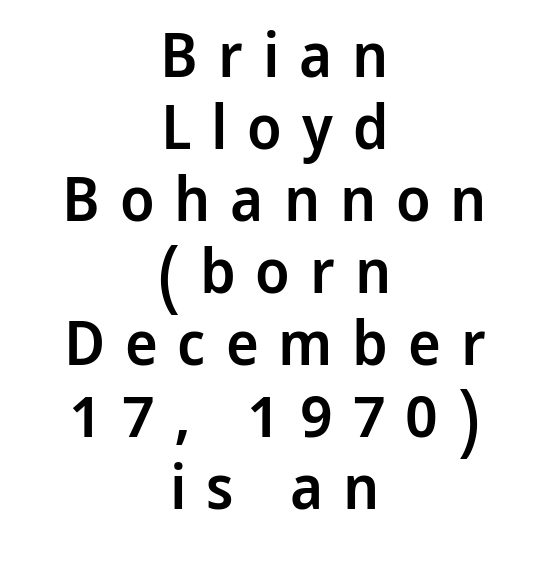
Q: Is the text bold? A: Semi-bold.
Q: Is the text italic (slanted)? A: No, it is upright.
Q: Is the typeface a serif or a sans-serif typeface? A: Sans-serif.
Q: Is the text underlined? A: No.
Q: How is the paragraph aligned? A: Centered.
Q: Is the spacing between letters normal or unusually wide? A: Unusually wide.
Q: Width (condensed, normal, or wide)? A: Normal.
Q: Stroke contrast? A: Low.
Q: x-height? A: Medium.
Q: Monospaced? A: No.
